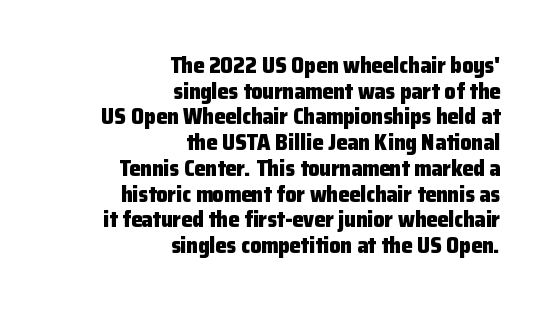
The image shows 22 px bold type, upright; set right-aligned, line spacing 1.17x, normal letter spacing, not underlined.
